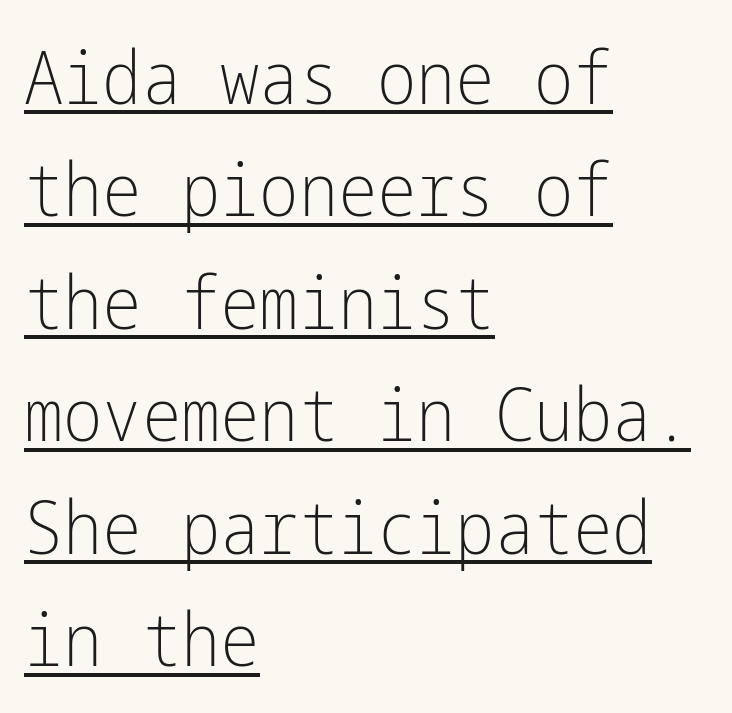
Q: Is the text bold? A: No.
Q: Is the text italic (slanted)? A: No, it is upright.
Q: Is the typeface a serif or a sans-serif typeface? A: Sans-serif.
Q: Is the text underlined? A: Yes.
Q: How is the paragraph aligned? A: Left-aligned.
Q: Is the spacing between letters normal or unusually wide? A: Normal.
Q: Is the spacing between lines tight, normal or loose? A: Normal.
Q: Width (condensed, normal, or wide)? A: Condensed.
Q: Stroke contrast? A: Low.
Q: x-height? A: Medium.
